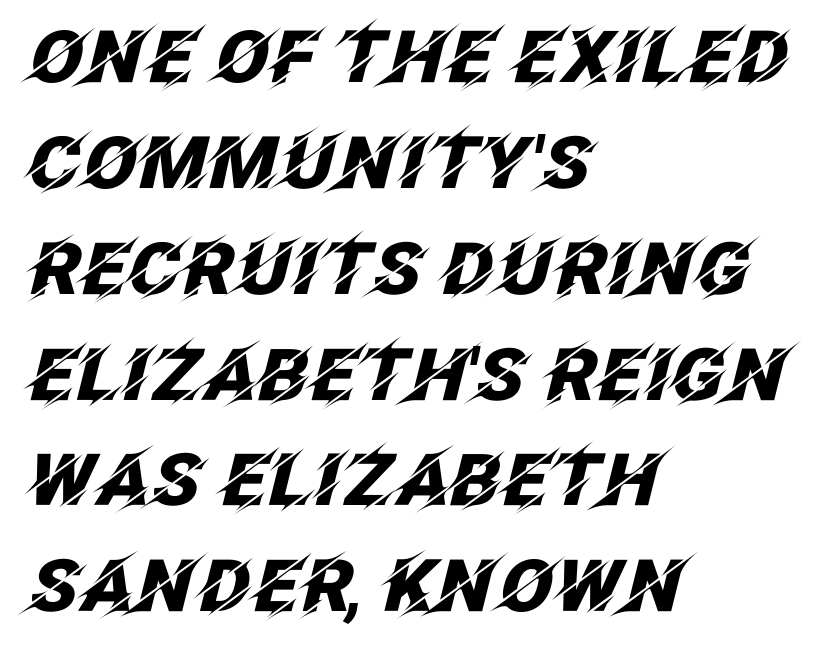
Q: Is the text bold? A: Yes.
Q: Is the text italic (slanted)? A: Yes, it leans right by about 12 degrees.
Q: Is the text underlined? A: No.
Q: How is the paragraph aligned? A: Left-aligned.
Q: Is the spacing between letters normal or unusually wide? A: Normal.
Q: Is the spacing between lines tight, normal or loose? A: Normal.
Q: Width (condensed, normal, or wide)? A: Normal.
Q: Stroke contrast? A: Low.
Q: x-height? A: Large.
Q: Monospaced? A: No.
